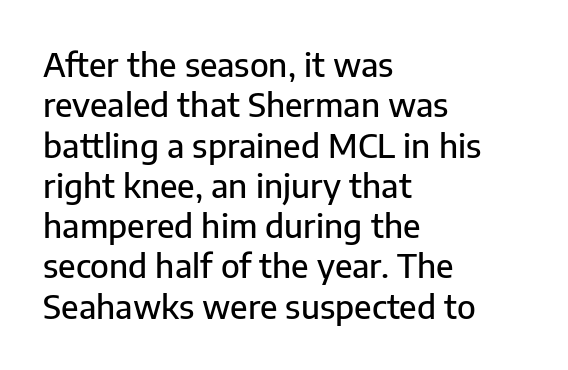
{"serif": "no", "italic": "no", "width": "normal", "stroke_contrast": "low", "x_height": "medium", "monospaced": "no", "underline": "no", "align": "left", "line_spacing_ratio": 1.22, "letter_spacing": "normal", "letter_spacing_em": 0.0, "glyph_px": 33}
